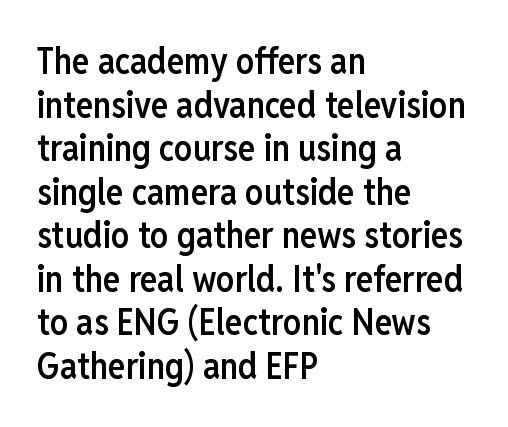
The glyphs have the mass of a demibold cut, below bold. Here the designer chose a conventional face with non-uniform glyph widths. Plain, unruled lines of type. Compared with typical body copy, the letter spacing here is the same. Is this a sans? Yes — the strokes have no serifs.
